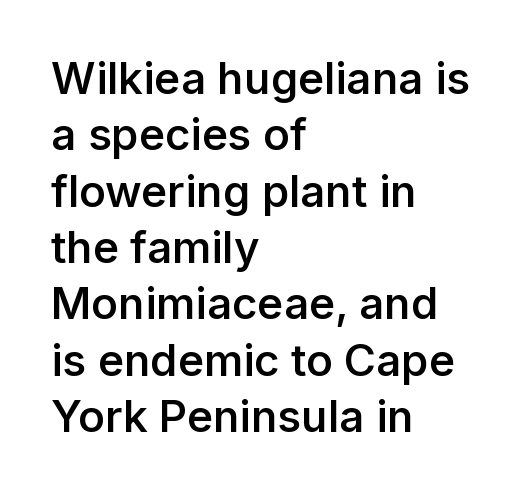
{"serif": "no", "italic": "no", "bold": "semi", "weight": "semibold", "width": "normal", "stroke_contrast": "low", "x_height": "medium", "monospaced": "no", "underline": "no", "align": "left", "line_spacing": "normal", "line_spacing_ratio": 1.28, "letter_spacing": "normal", "letter_spacing_em": 0.0, "glyph_px": 44}
